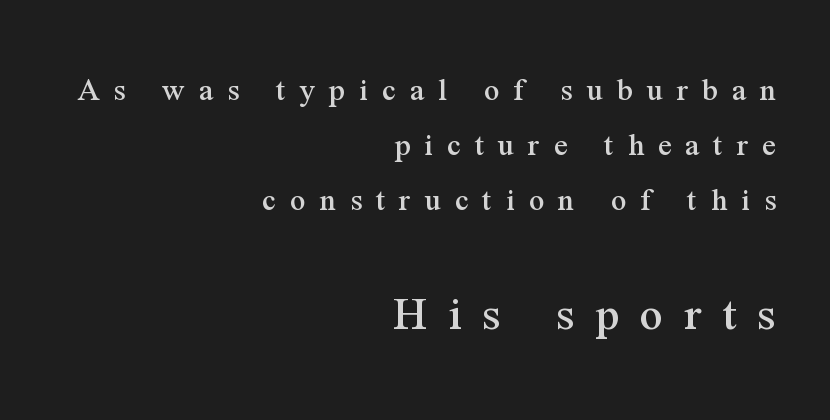
Q: Is the text italic (slanted)? A: No, it is upright.
Q: Is the typeface a serif or a sans-serif typeface? A: Serif.
Q: Is the text underlined? A: No.
Q: How is the paragraph aligned? A: Right-aligned.
Q: Is the spacing between letters normal or unusually wide? A: Unusually wide.
Q: Is the spacing between lines tight, normal or loose? A: Normal.
Q: Which block of text is set in a larger size, the first (top) or the second (bottom)? A: The second (bottom) one.
Q: Width (condensed, normal, or wide)? A: Normal.
Q: Stroke contrast? A: Medium.
Q: x-height? A: Medium.
Q: Monospaced? A: No.
